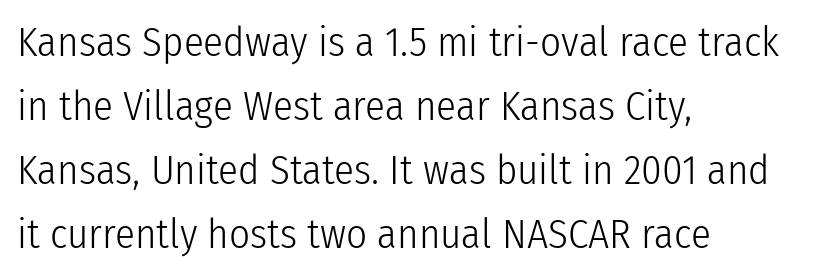
A classic flush-left, rag-right setting is used for this passage. The type family on display is of the sans-serif kind. Proportional: the letters do not fall into vertical columns. The specimen reads as upright at a glance. Type without underlining.
